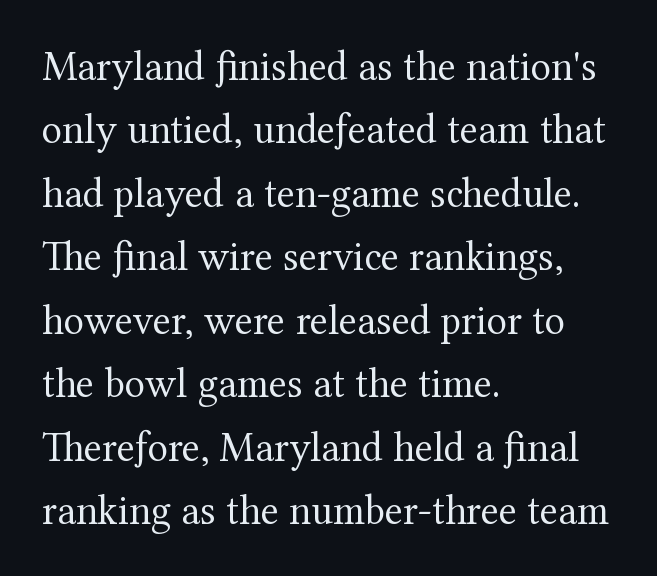
Q: Is the text bold? A: No.
Q: Is the text italic (slanted)? A: No, it is upright.
Q: Is the typeface a serif or a sans-serif typeface? A: Serif.
Q: Is the text underlined? A: No.
Q: How is the paragraph aligned? A: Left-aligned.
Q: Is the spacing between letters normal or unusually wide? A: Normal.
Q: Is the spacing between lines tight, normal or loose? A: Normal.
Q: Width (condensed, normal, or wide)? A: Normal.
Q: Stroke contrast? A: Medium.
Q: x-height? A: Medium.
Q: Monospaced? A: No.
